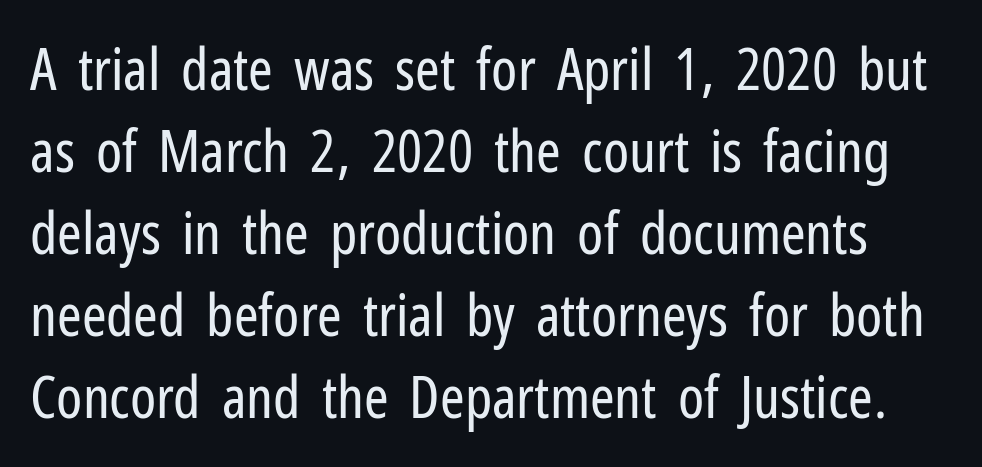
The image shows 59 px regular-weight, condensed sans-serif type, upright; set normal line spacing (1.39x), normal letter spacing, not underlined; low stroke contrast and a medium x-height.
